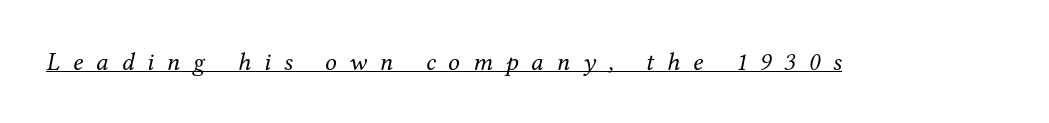
What decoration does the sample have? An underline. These lines were composed using italics. Each word looks stretched out because of the extra space between its letters. The letters look calm and open, with moderate or lighter stems.
